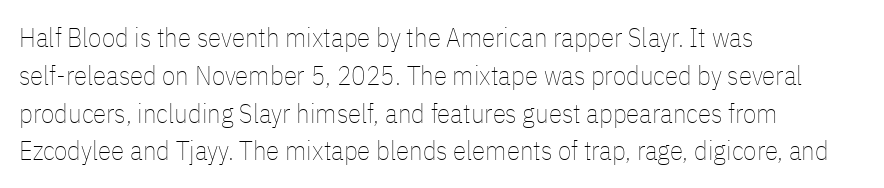
Q: Is the text bold? A: No.
Q: Is the text italic (slanted)? A: No, it is upright.
Q: Is the text underlined? A: No.
Q: How is the paragraph aligned? A: Left-aligned.
Q: Is the spacing between letters normal or unusually wide? A: Normal.
Q: Is the spacing between lines tight, normal or loose? A: Normal.
